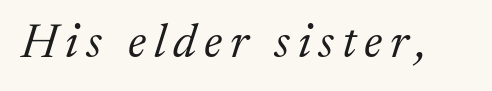
The image shows 48 px light serif type, italic (leaning right); set not underlined; medium stroke contrast and a medium x-height.
